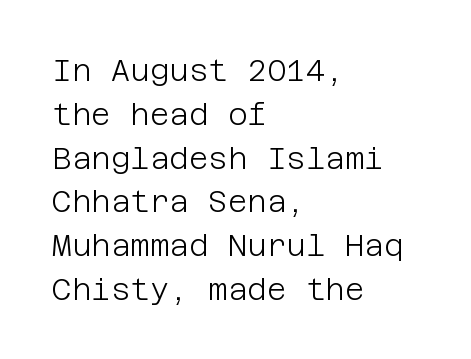
The tracking reads as untouched default to a designer's eye. Beneath every word, the page is bare. The letters look calm and open, with moderate or lighter stems. The characters display no serif detailing; their extremities are plain.
